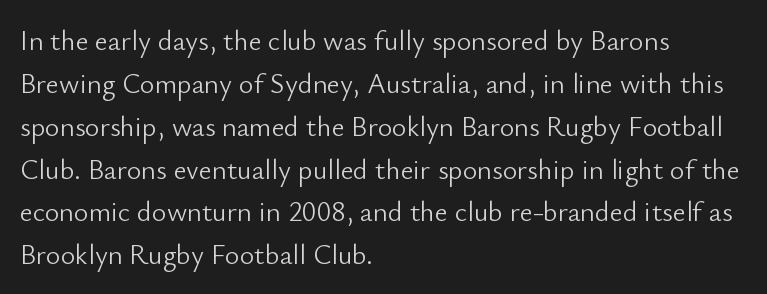
Caption: multi-line text, flush left, ragged right. This is roman type, the default non-slanted kind. The letters sit at their default tracking, neither squeezed nor spread. No feet cap the strokes, marking this as sans-serif type. Stems here are at most as thick as an everyday book face. Rule under the text: the space is simply empty.
